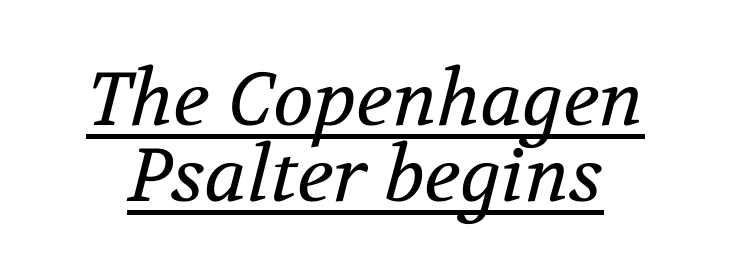
Are there feet on the stems? There are — it's a serif. Leading is clearly below the norm, producing a dense column. Glyph-to-glyph distance matches everyday printed text. The axis of the letterforms is tilted away from vertical. Somebody hit Ctrl+U on this one — the words are underlined. Counters stay open thanks to moderate or lighter strokes.
